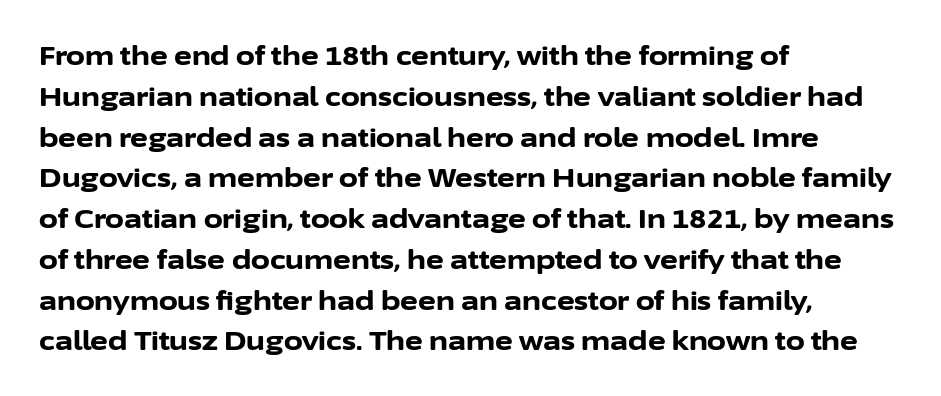
{"italic": "no", "bold": "yes", "underline": "no", "align": "left", "line_spacing": "normal", "line_spacing_ratio": 1.51, "letter_spacing": "normal", "letter_spacing_em": 0.0, "glyph_px": 27}
